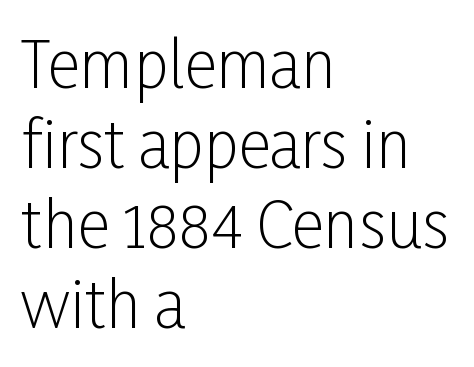
The image shows 63 px light, condensed sans-serif type, upright; set left-aligned, normal line spacing (1.27x), normal letter spacing, not underlined; low stroke contrast and a medium x-height.
